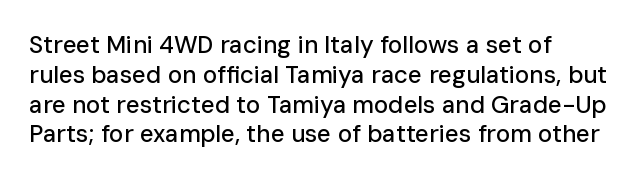
This sample uses an upright cut, with every glyph sitting square on the baseline. The space beneath each line is pristine and unruled. Short note: letters normally spaced. A classic flush-left, rag-right setting is used for this passage.
